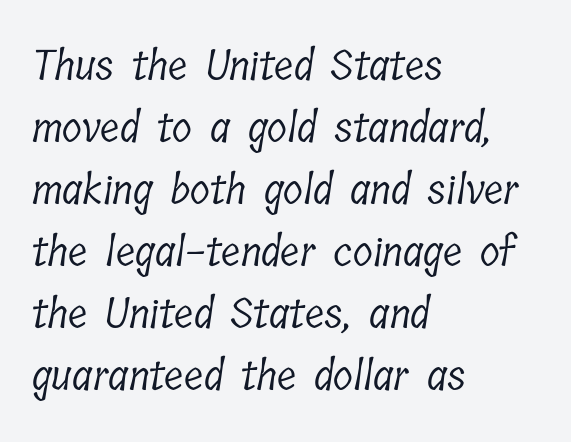
{"serif": "yes", "bold": "no", "weight": "light", "width": "condensed", "stroke_contrast": "low", "x_height": "medium", "monospaced": "no", "underline": "no", "align": "left", "line_spacing": "normal", "line_spacing_ratio": 1.51, "letter_spacing": "normal", "letter_spacing_em": 0.0, "glyph_px": 41}
